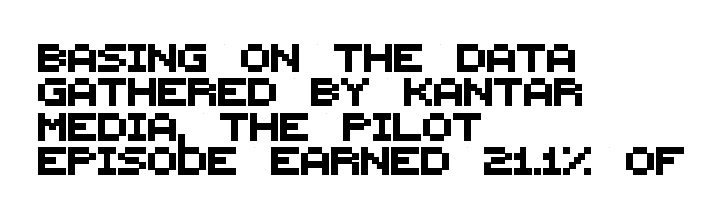
{"serif": "no", "width": "normal", "stroke_contrast": "medium", "x_height": "large", "monospaced": "no", "underline": "no", "align": "left", "line_spacing_ratio": 1.23, "letter_spacing": "normal", "letter_spacing_em": 0.0, "glyph_px": 28}
